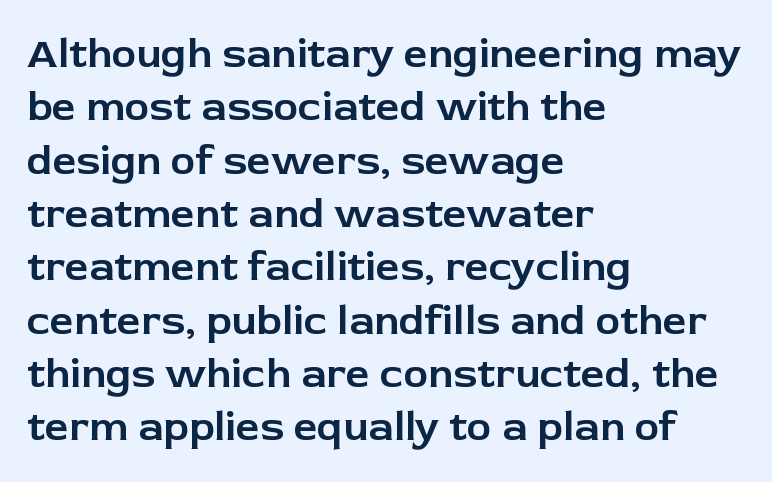
The designer left line spacing at the default. Letter spacing: default. Quick note: underline off. Notice how the stems are strictly vertical — no italics here. The passage shown is typed in a proportional face where columns would drift. The passage shown is typeset with a sans-serif family.
